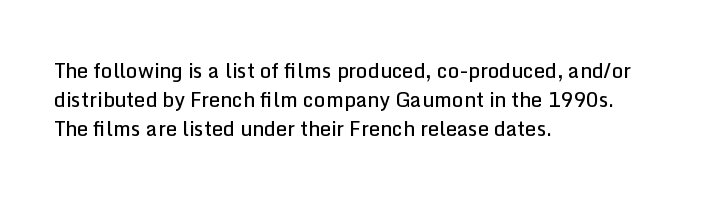
Q: Is the text bold? A: Semi-bold.
Q: Is the text italic (slanted)? A: No, it is upright.
Q: Is the text underlined? A: No.
Q: How is the paragraph aligned? A: Left-aligned.
Q: Is the spacing between letters normal or unusually wide? A: Normal.
Q: Is the spacing between lines tight, normal or loose? A: Normal.
